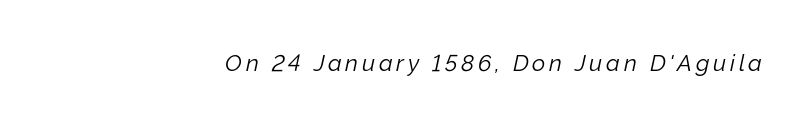
{"italic": "yes", "lean": "right", "slant_degrees": 12, "bold": "no", "underline": "no", "align": "right", "glyph_px": 23}
